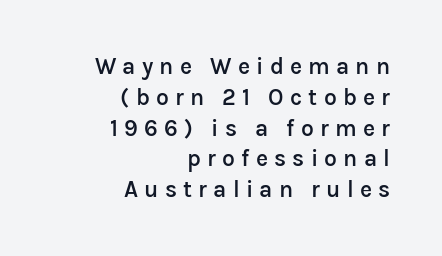
{"italic": "no", "bold": "semi", "underline": "no", "align": "right", "line_spacing": "normal", "line_spacing_ratio": 1.34, "letter_spacing": "wide", "letter_spacing_em": 0.27, "glyph_px": 23}
